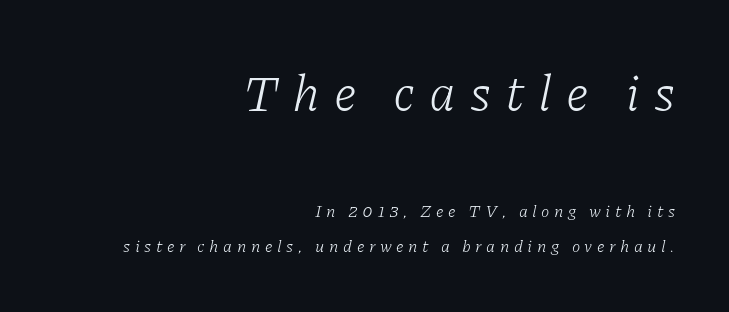
{"serif": "yes", "italic": "yes", "lean": "right", "slant_degrees": 11, "bold": "no", "weight": "light", "width": "normal", "stroke_contrast": "low", "x_height": "medium", "monospaced": "no", "underline": "no", "align": "right", "line_spacing": "loose", "line_spacing_ratio": 2.03, "letter_spacing": "wide", "letter_spacing_em": 0.27, "larger_block": "first", "size_ratio": 3.0, "glyph_px": 51}
